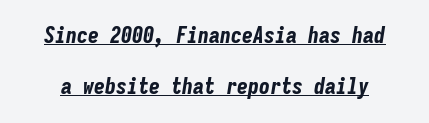
{"italic": "yes", "lean": "right", "slant_degrees": 9, "bold": "yes", "underline": "yes", "line_spacing": "loose", "line_spacing_ratio": 2.33, "letter_spacing": "normal", "letter_spacing_em": 0.0, "glyph_px": 22}
